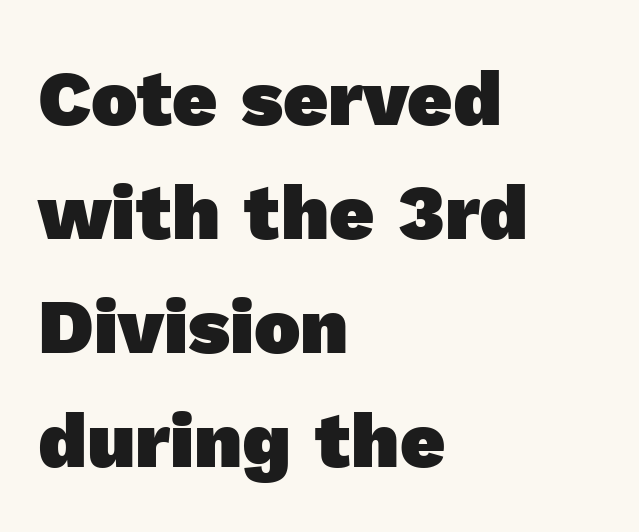
Q: Is the text bold? A: Yes.
Q: Is the typeface a serif or a sans-serif typeface? A: Sans-serif.
Q: Is the text underlined? A: No.
Q: How is the paragraph aligned? A: Left-aligned.
Q: Is the spacing between letters normal or unusually wide? A: Normal.
Q: Is the spacing between lines tight, normal or loose? A: Normal.
Q: Width (condensed, normal, or wide)? A: Normal.
Q: x-height? A: Medium.
Q: Monospaced? A: No.
